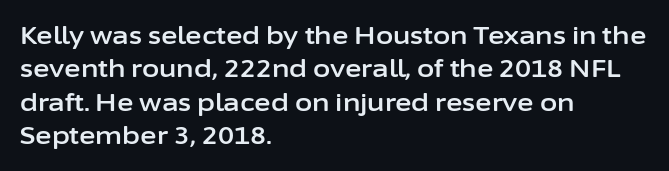
Students, observe: this is what conventionally led text looks like. Observe the ordinary spacing: letters are neighbours, not strangers. Designer's note — italics off, roman on. The specimen omits any rule beneath the text block's lines.
